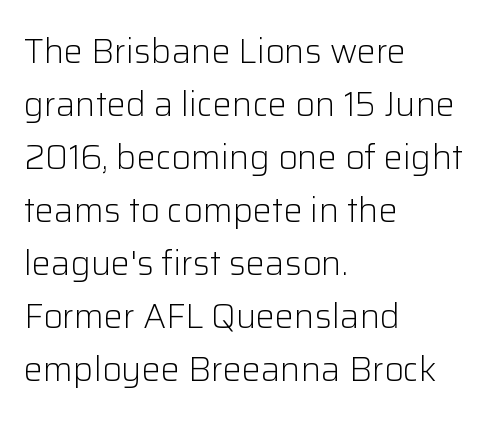
{"serif": "no", "italic": "no", "bold": "no", "weight": "light", "width": "normal", "stroke_contrast": "low", "x_height": "medium", "monospaced": "no", "underline": "no", "align": "left", "line_spacing": "normal", "line_spacing_ratio": 1.56, "letter_spacing": "normal", "letter_spacing_em": 0.0, "glyph_px": 34}
